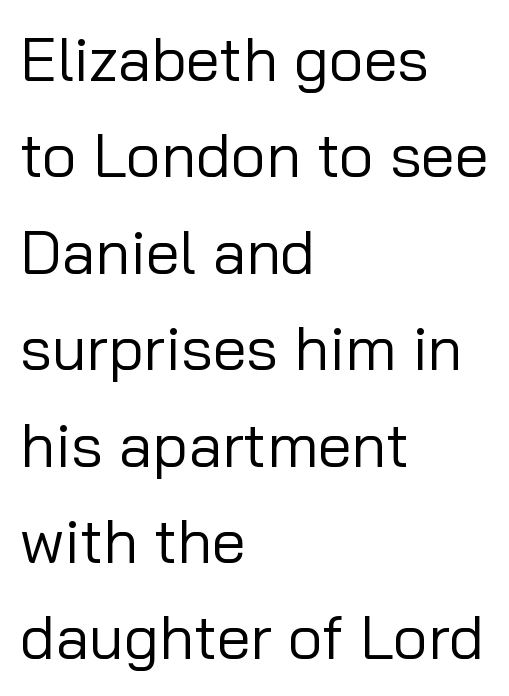
The font's upright variant was chosen for this text. Font category for this specimen: sans-serif. Characters follow at the spacing the type designer built in. Anything drawn beneath the words? Only blank space.
